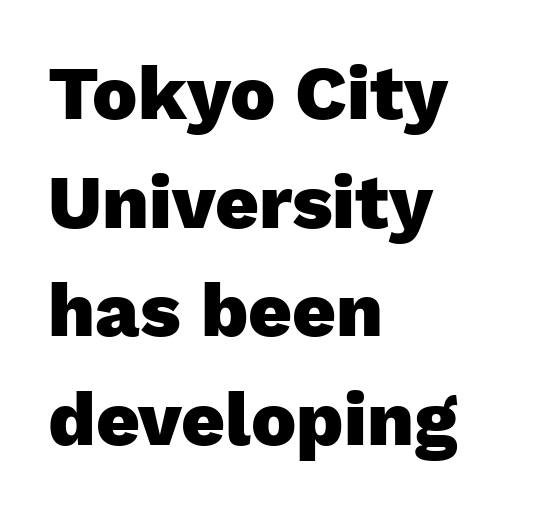
{"serif": "no", "italic": "no", "bold": "yes", "weight": "heavy", "width": "normal", "stroke_contrast": "low", "x_height": "medium", "monospaced": "no", "underline": "no", "align": "left", "line_spacing": "normal", "line_spacing_ratio": 1.43, "letter_spacing": "normal", "letter_spacing_em": 0.0, "glyph_px": 76}
